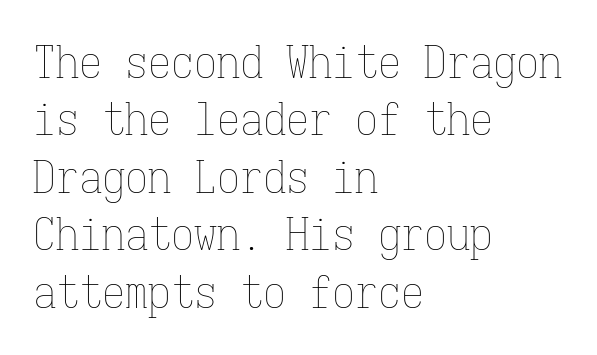
The image shows 46 px thin, condensed type, upright, monospaced; set left-aligned, normal line spacing (1.25x), normal letter spacing, not underlined; low stroke contrast and a medium x-height.
